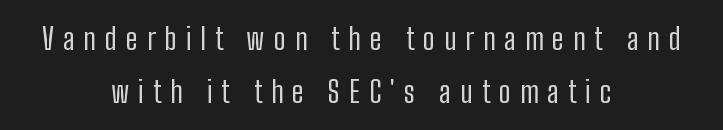
The letterforms stand isolated, each surrounded by extra space. The strip under each line holds only bare page. The lettering holds an erect, upright posture throughout. Weight: in the light-to-regular range. This rendering uses center alignment, leaving both contours irregular but symmetric.
